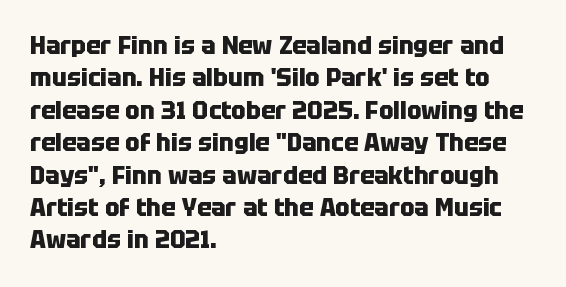
The image shows 24 px bold type, upright; set left-aligned, normal line spacing (1.35x), normal letter spacing, not underlined.
